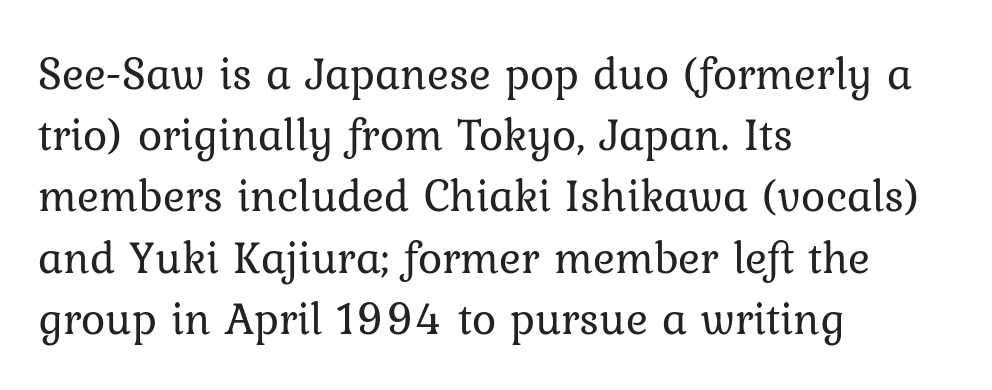
Q: Is the text bold? A: No.
Q: Is the text italic (slanted)? A: No, it is upright.
Q: Is the text underlined? A: No.
Q: How is the paragraph aligned? A: Left-aligned.
Q: Is the spacing between letters normal or unusually wide? A: Normal.
Q: Is the spacing between lines tight, normal or loose? A: Normal.
Q: Width (condensed, normal, or wide)? A: Normal.
Q: Stroke contrast? A: Low.
Q: x-height? A: Medium.
Q: Monospaced? A: No.
